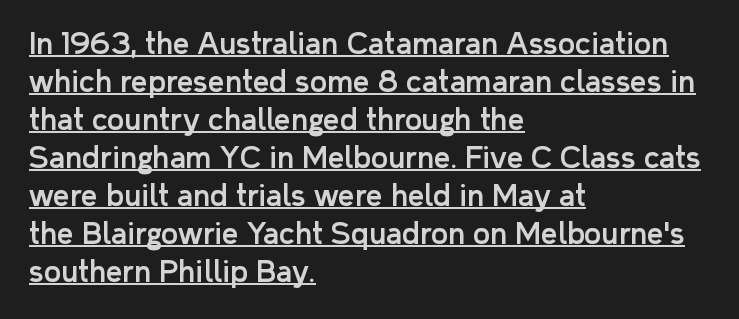
{"serif": "no", "italic": "no", "width": "normal", "stroke_contrast": "low", "x_height": "medium", "monospaced": "no", "underline": "yes", "align": "left", "line_spacing": "normal", "line_spacing_ratio": 1.31, "letter_spacing": "normal", "letter_spacing_em": 0.0, "glyph_px": 29}
